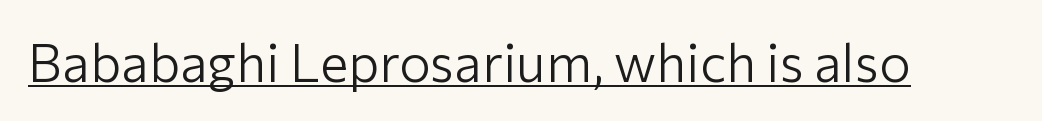
The image shows 53 px light sans-serif type, upright; set normal letter spacing, underlined; low stroke contrast and a medium x-height.
